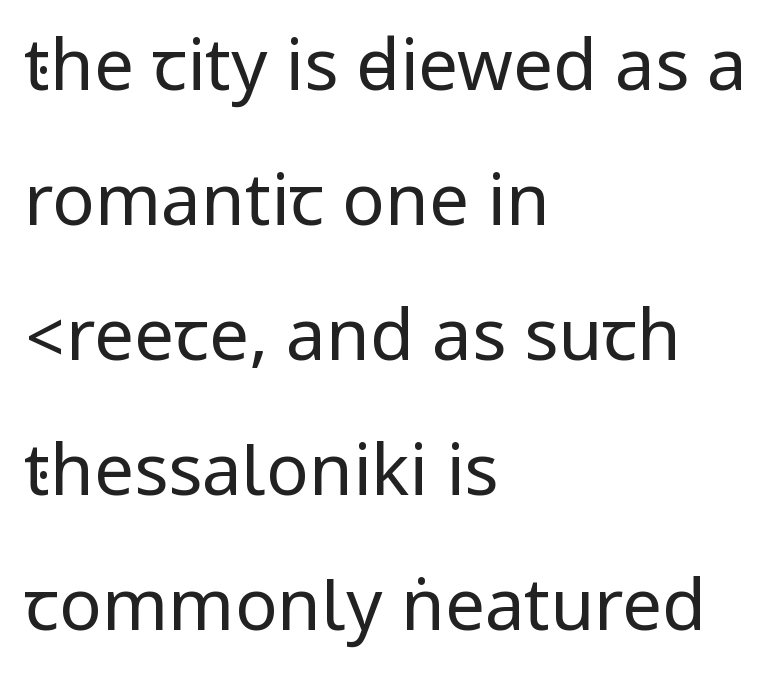
Default kerning and tracking; the words read as compact shapes. Font category for this specimen: sans-serif. Italic? Not at all — the glyphs are vertical. Summary of vertical rhythm: relaxed, with wide interline spacing.
